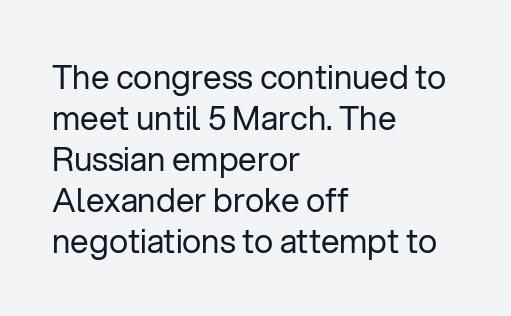
Q: Is the text bold? A: No.
Q: Is the text italic (slanted)? A: No, it is upright.
Q: Is the typeface a serif or a sans-serif typeface? A: Sans-serif.
Q: Is the text underlined? A: No.
Q: How is the paragraph aligned? A: Left-aligned.
Q: Is the spacing between letters normal or unusually wide? A: Normal.
Q: Width (condensed, normal, or wide)? A: Normal.
Q: Stroke contrast? A: Low.
Q: x-height? A: Medium.
Q: Monospaced? A: No.
